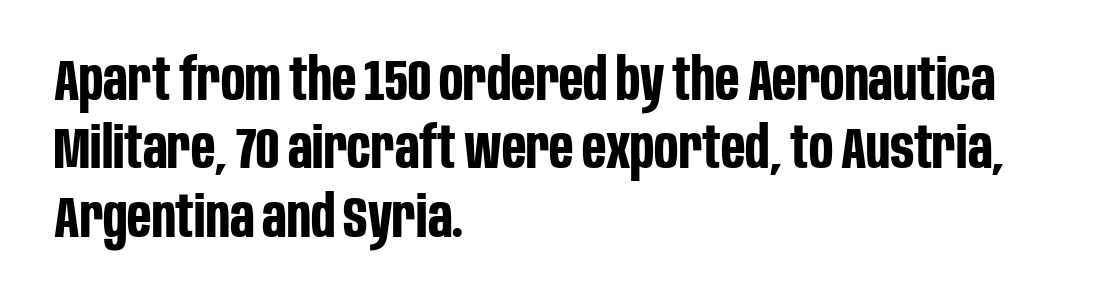
Every letter is thick-stroked: bold, no question. Spacing verdict: proportional, widths tailored to each character. Between one letter and the next there's only the usual sliver of space. Quick note: not italic, upright.
